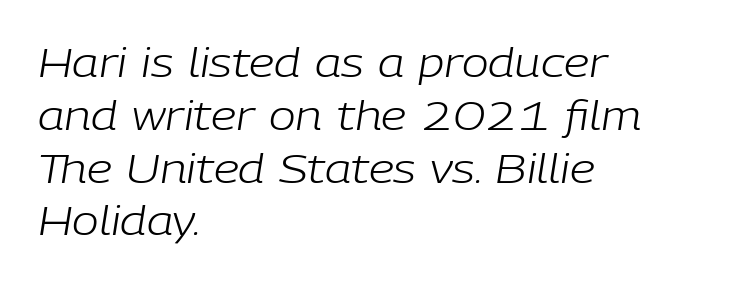
Caption: standard tracking, unaltered. Plain, unruled lines of type. Stems here are at most as thick as an everyday book face. Every row of glyphs begins at an identical x-position on the left.
